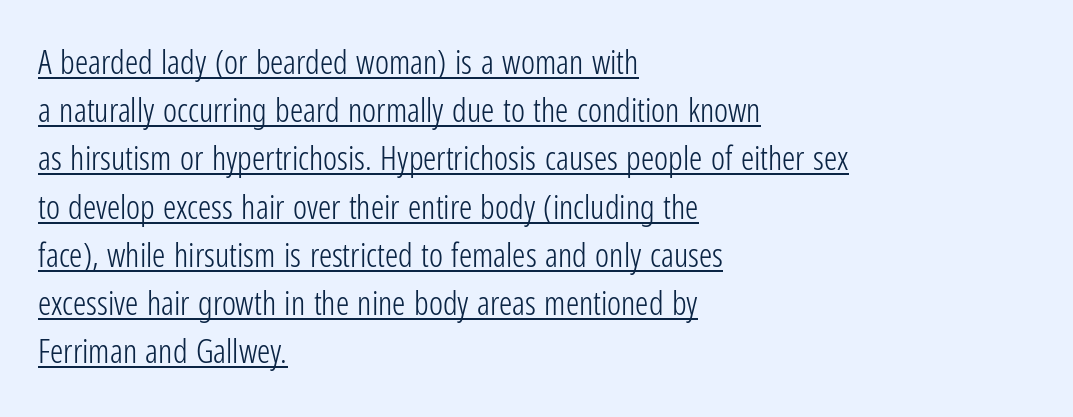
No letter is thick-stroked: the sample isn't bold. The lines sit at an ordinary, default distance from one another. The setting favours the left margin, as ordinary paragraphs usually do. Tracking value appears to be zero — textbook default spacing. Grotesque or geometric, the face here clearly has no serifs.
